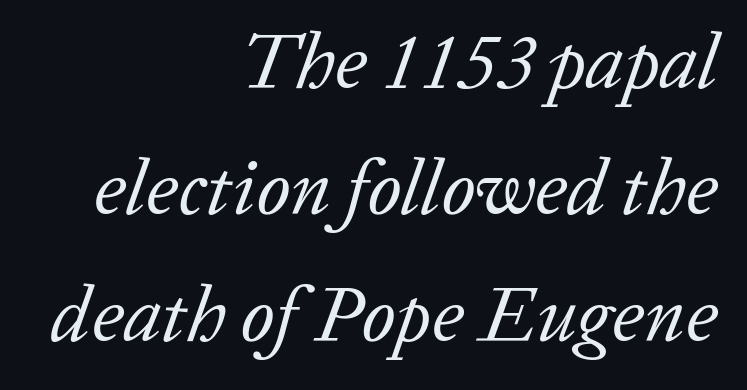
Honestly, the row spacing looks completely unremarkable. Each row of text sits above clean, open space. Classification — serif. Do the characters align in a grid? No, the font is proportional.
